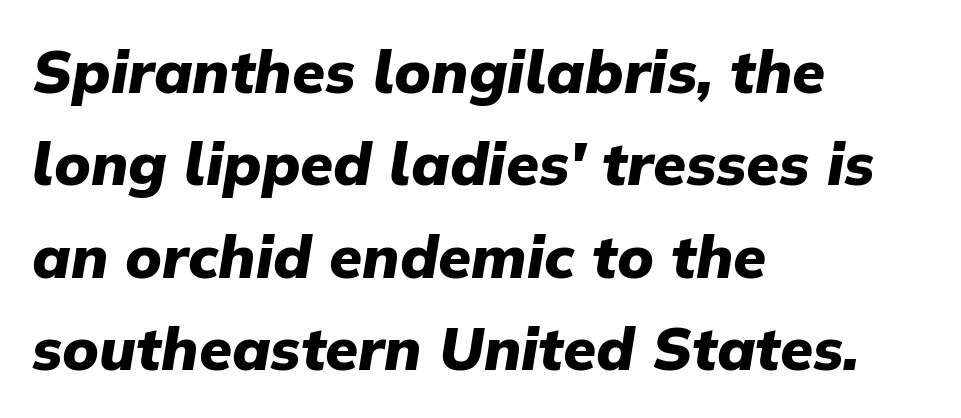
Default kerning and tracking; the words read as compact shapes. Does the copy run flush right? No — it runs flush left. Normally led — the rows are evenly, conventionally spaced. The sample has been set heavy, in full bold. This sample uses an oblique cut, with every glyph tilted off the vertical.
